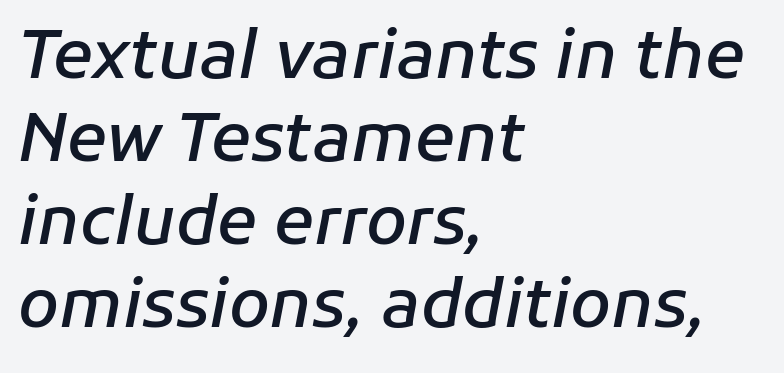
The strokes are fattened partway — semibold, not bold. Caption: standard tracking, unaltered. Quick note: interline space is typical. Rendered with sloped, italic letterforms.
